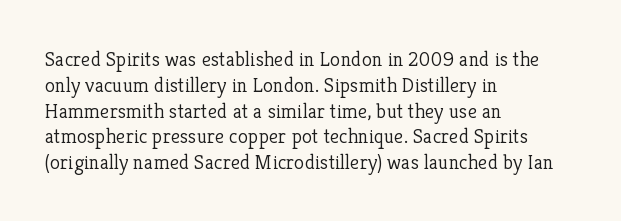
Visually the block forms a straight wall on the left and a jagged coastline on the right. This sample uses plain, unmodified letter spacing. The face looks like a standard text weight, possibly lighter. Check under the words: just untouched page. Does the lettering tilt? It doesn't — this is upright.
